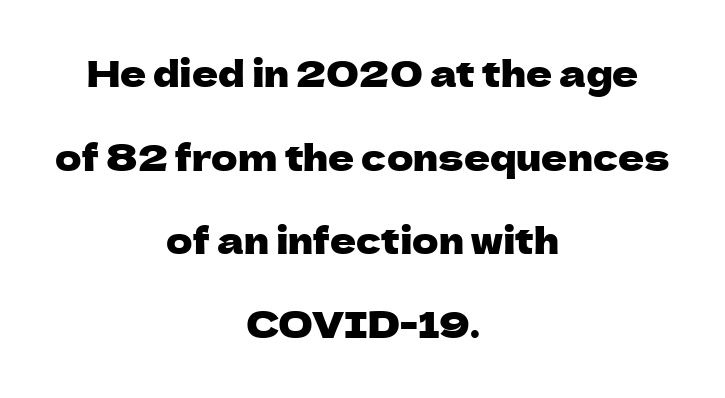
The image shows 36 px sans-serif type, upright; set centered, loose line spacing (2.32x), normal letter spacing, not underlined; low stroke contrast and a medium x-height.
